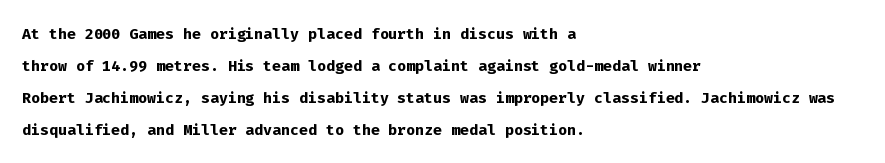
Tracking value appears to be zero — textbook default spacing. Is the type bold? Yes — the strokes are clearly thick and heavy. The block of text has a typical density, with ordinary space between rows. The rag falls on the right side of this text block. Words float on clear page, feet unadorned.
